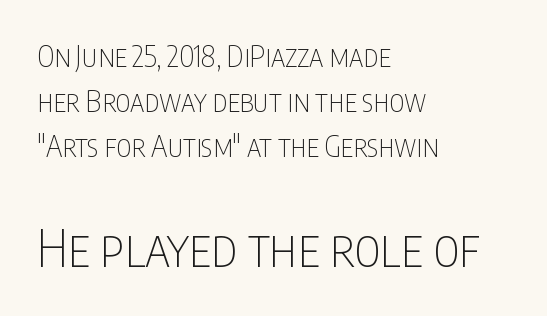
Q: Is the text bold? A: No.
Q: Is the text italic (slanted)? A: No, it is upright.
Q: Is the typeface a serif or a sans-serif typeface? A: Sans-serif.
Q: Is the text underlined? A: No.
Q: How is the paragraph aligned? A: Left-aligned.
Q: Is the spacing between letters normal or unusually wide? A: Normal.
Q: Is the spacing between lines tight, normal or loose? A: Normal.
Q: Which block of text is set in a larger size, the first (top) or the second (bottom)? A: The second (bottom) one.
Q: Width (condensed, normal, or wide)? A: Condensed.
Q: Stroke contrast? A: Low.
Q: x-height? A: Large.
Q: Monospaced? A: No.
